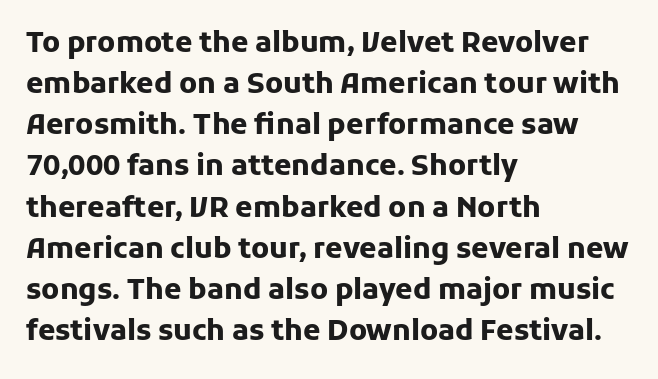
Each glyph is drawn with heavy, bold strokes. Any mark beneath the type? The region is blank. No extra tracking has been applied to these lines. Type style note: lacks serifs.
